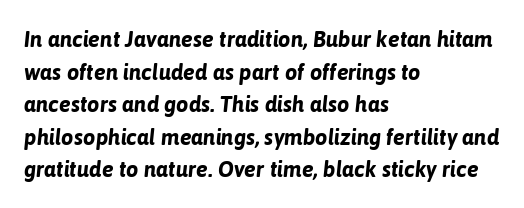
The image shows 22 px bold type, italic (leaning right); set left-aligned, normal line spacing (1.48x), normal letter spacing, not underlined.
